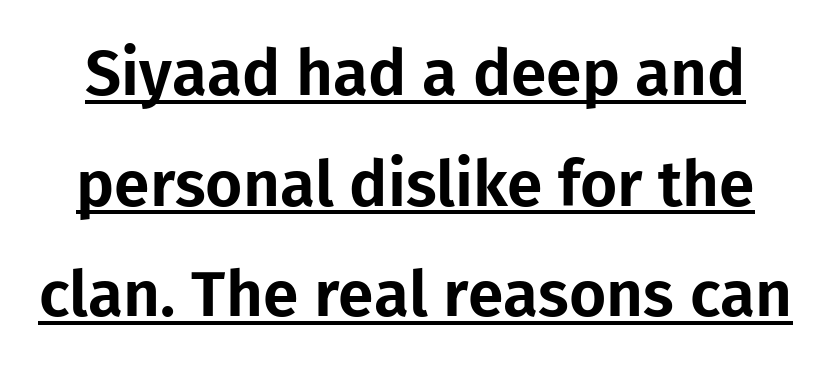
Nothing unusual about the tracking: characters are spaced as the font intends. The glyphs in this specimen are sans serif. Has an underline been added? It has. Character widths vary here, with narrow letters taking less room than wide ones. The letters stand upright; this is a roman face.
